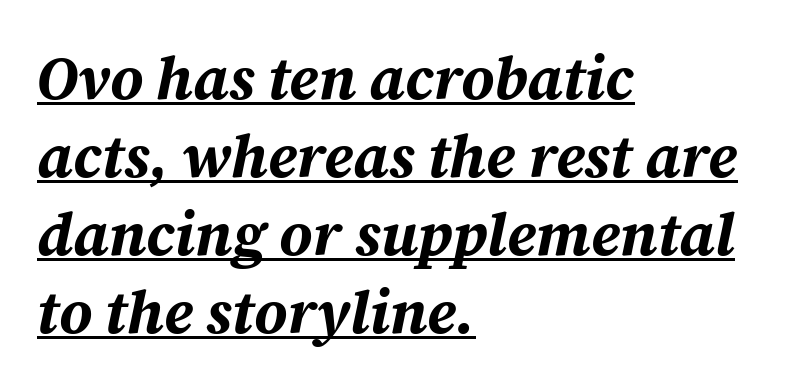
The image shows 60 px bold type, italic (leaning right); set left-aligned, normal line spacing (1.3x), normal letter spacing, underlined; medium stroke contrast and a medium x-height.
